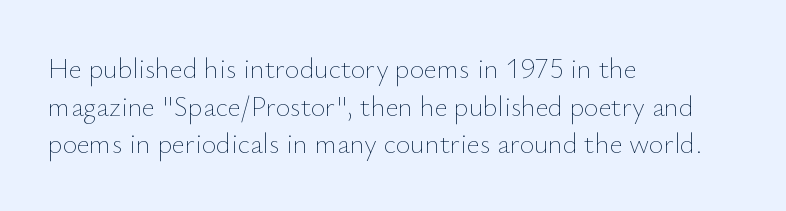
In terms of leading, this rendering sits right in the middle. Every row of glyphs begins at an identical x-position on the left. Think of a printed novel: that variable character pitch is what you see here. Nobody touched the tracking dial on this one.
